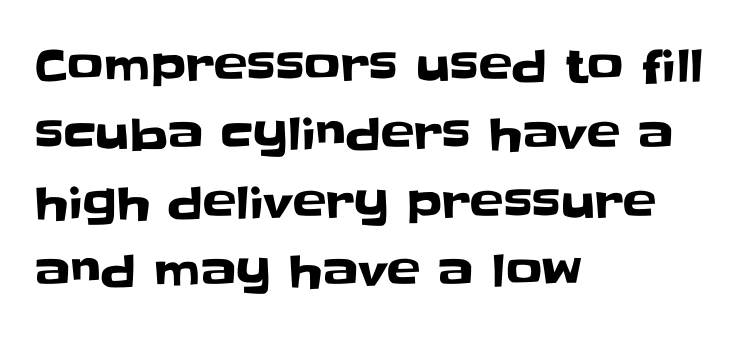
Horizontal alignment here is leftward, the default for most running prose. Each letter keeps its own natural width here, so spacing adapts to shape. The type is set solid horizontally, with unmodified tracking. The glyphs in this specimen are sans serif.
